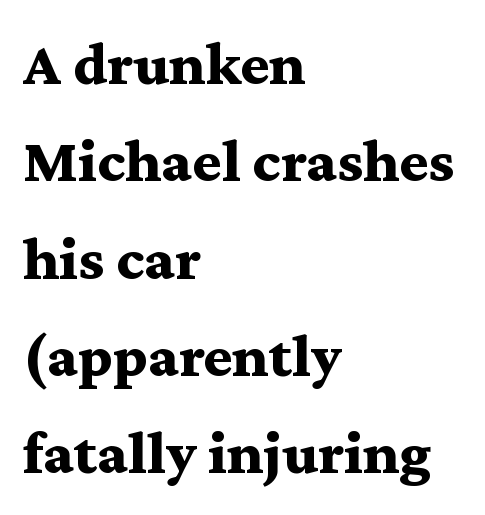
{"serif": "yes", "italic": "no", "bold": "yes", "weight": "bold", "width": "wide", "stroke_contrast": "medium", "x_height": "medium", "monospaced": "no", "underline": "no", "align": "left", "line_spacing": "normal", "line_spacing_ratio": 1.57, "letter_spacing": "normal", "letter_spacing_em": 0.0, "glyph_px": 62}
